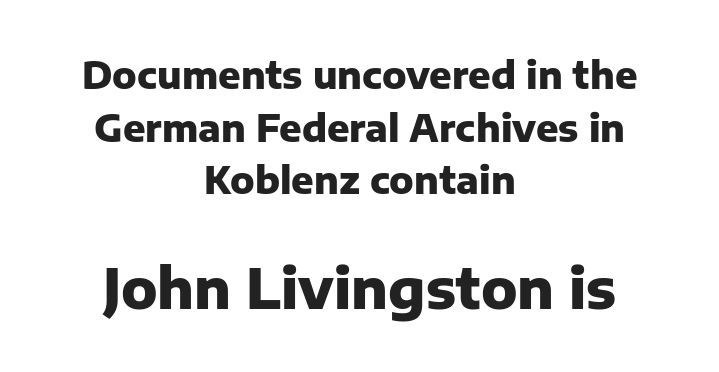
The image shows 55 px heavy sans-serif type, upright; set centered, normal line spacing (1.42x), normal letter spacing, not underlined; the second (bottom) block is 1.49x larger; low stroke contrast and a medium x-height.
